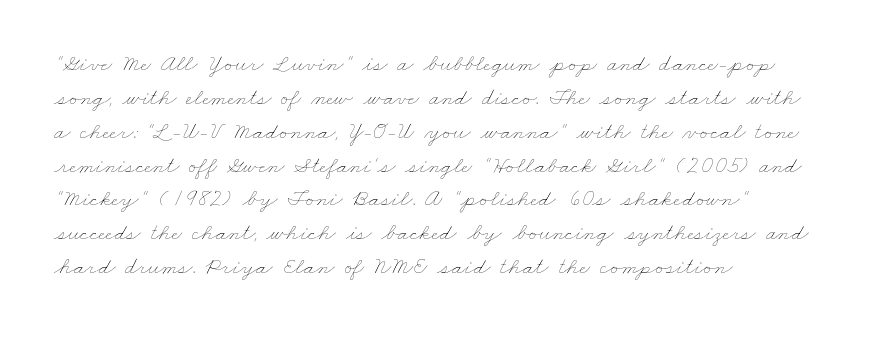
Q: Is the text bold? A: No.
Q: Is the text underlined? A: No.
Q: How is the paragraph aligned? A: Left-aligned.
Q: Is the spacing between letters normal or unusually wide? A: Normal.
Q: Is the spacing between lines tight, normal or loose? A: Normal.
